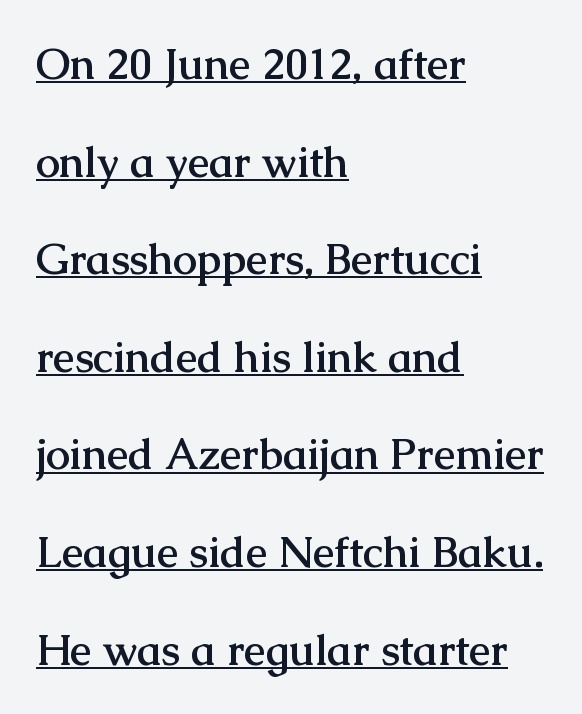
{"serif": "yes", "italic": "no", "bold": "yes", "weight": "semibold", "width": "normal", "stroke_contrast": "medium", "x_height": "medium", "monospaced": "no", "underline": "yes", "align": "left", "line_spacing": "loose", "line_spacing_ratio": 2.27, "letter_spacing": "normal", "letter_spacing_em": 0.0, "glyph_px": 43}
